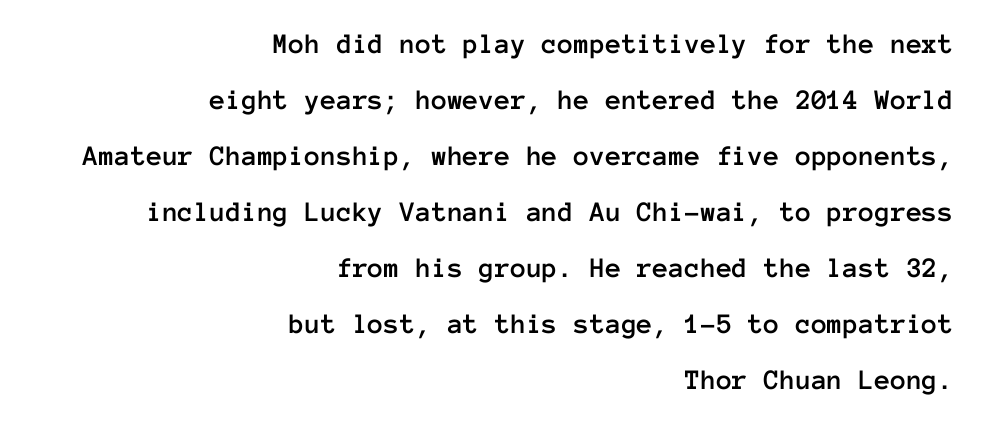
This is the regular roman posture of the typeface. Do the characters align in a grid? Yes, the font is monospaced. Letter spacing: default. All the whitespace from short lines collects on the left. The vertical gap from one line to the next is large.
